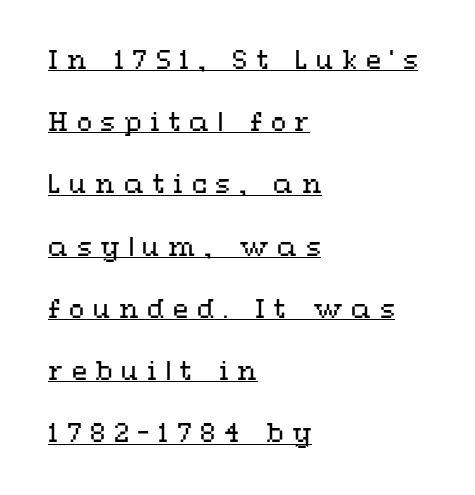
{"italic": "no", "bold": "no", "underline": "yes", "align": "left", "line_spacing": "loose", "line_spacing_ratio": 2.49, "letter_spacing": "wide", "letter_spacing_em": 0.34, "glyph_px": 25}
